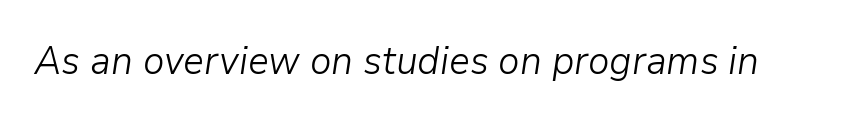
{"italic": "yes", "lean": "right", "slant_degrees": 9, "bold": "no", "weight": "light", "width": "normal", "stroke_contrast": "low", "x_height": "medium", "monospaced": "no", "underline": "no", "letter_spacing": "normal", "letter_spacing_em": 0.0, "glyph_px": 39}
